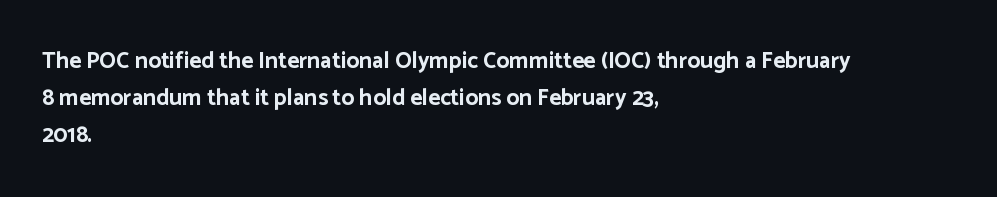
The passage shown stacks its lines at a standard gap. The rag falls on the right side of this text block. Nope, not italic — everything's standing straight. Rule under the text: the space is simply empty. The face used here is rendered with its standard letterfit.
